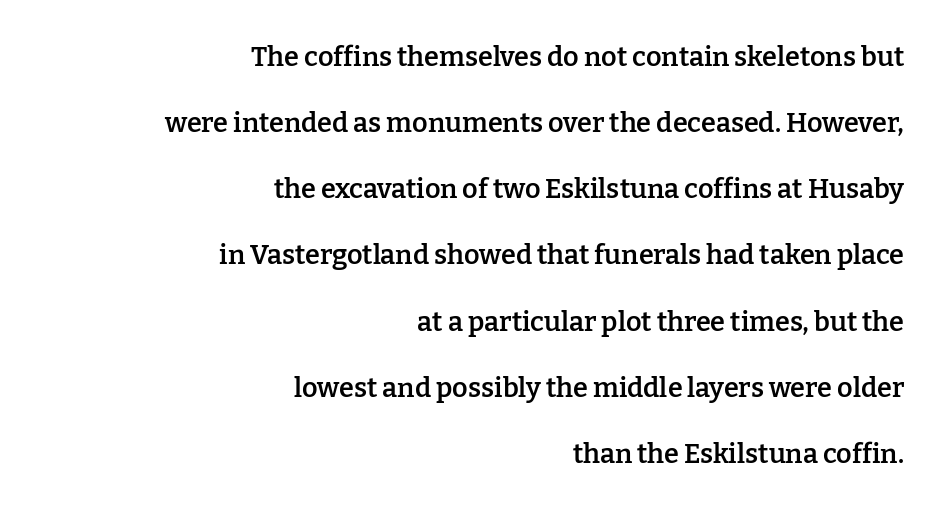
The image shows 27 px text type, upright; set right-aligned, loose line spacing (2.45x), normal letter spacing, not underlined.
